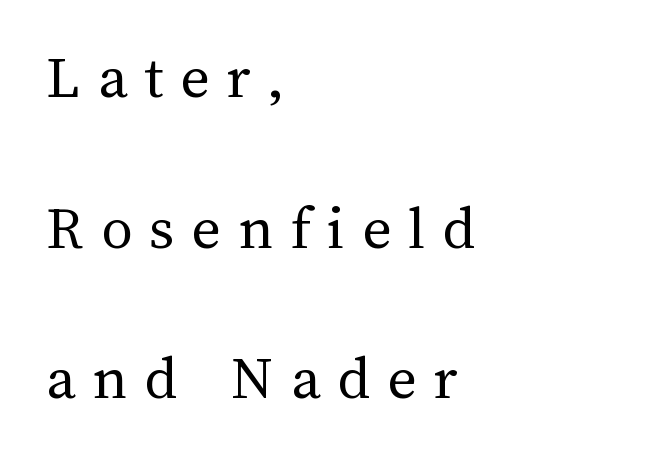
The baseline area is clear. The letters are spread apart with noticeably loose tracking. Airy leading. Leftover space on each line is placed entirely after the last word.
